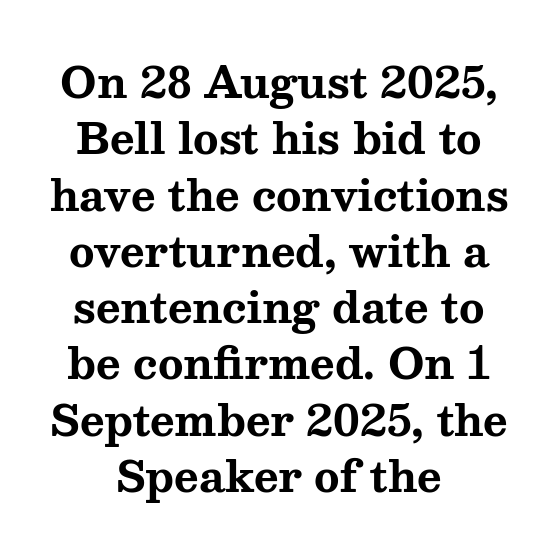
Weight check: bold — yes, fully. Compared with typical body copy, the letter spacing here is the same. The words here are not underlined. Reading down the block, each line starts at a different indent, mirrored at its end.
